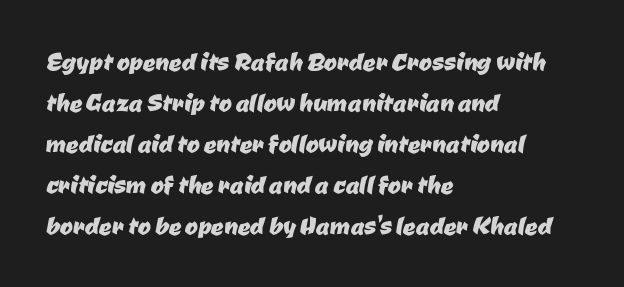
The image shows 31 px sans-serif type; set left-aligned, normal line spacing (1.32x), normal letter spacing, not underlined; low stroke contrast and a medium x-height.
